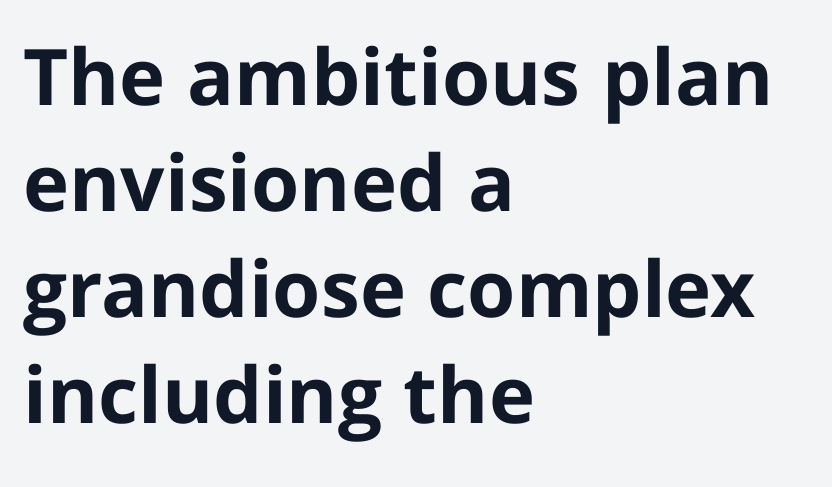
{"serif": "no", "italic": "no", "bold": "yes", "weight": "bold", "width": "normal", "stroke_contrast": "low", "x_height": "medium", "monospaced": "no", "underline": "no", "align": "left", "line_spacing": "normal", "line_spacing_ratio": 1.36, "letter_spacing": "normal", "letter_spacing_em": 0.0, "glyph_px": 78}
